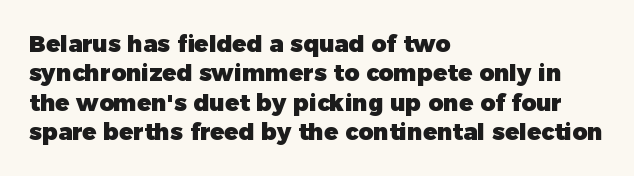
Q: Is the text bold? A: Yes.
Q: Is the text italic (slanted)? A: No, it is upright.
Q: Is the text underlined? A: No.
Q: How is the paragraph aligned? A: Left-aligned.
Q: Is the spacing between letters normal or unusually wide? A: Normal.
Q: Is the spacing between lines tight, normal or loose? A: Normal.
